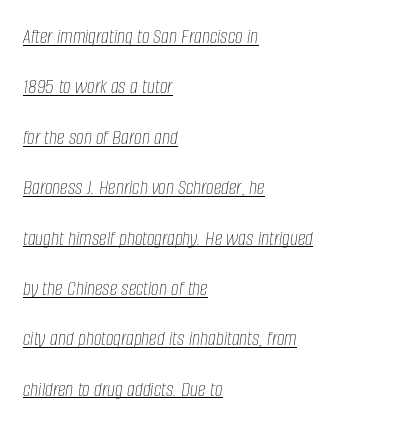
No chunkiness to these letters — they're not bold. Quick note: interline space is abundant. The sample's only ornament is a line tracing under the words. Italic? Definitely — the glyphs are oblique.
